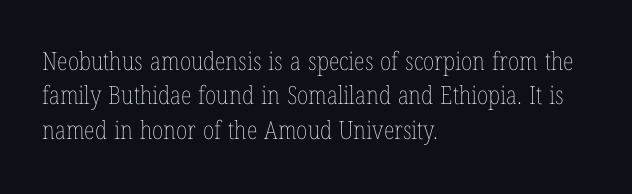
Q: Is the text bold? A: No.
Q: Is the text italic (slanted)? A: No, it is upright.
Q: Is the text underlined? A: No.
Q: How is the paragraph aligned? A: Left-aligned.
Q: Is the spacing between letters normal or unusually wide? A: Normal.
Q: Is the spacing between lines tight, normal or loose? A: Normal.
